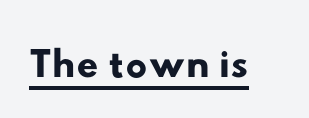
The image shows 60 px wide sans-serif type; set normal letter spacing, underlined; low stroke contrast and a small x-height.
